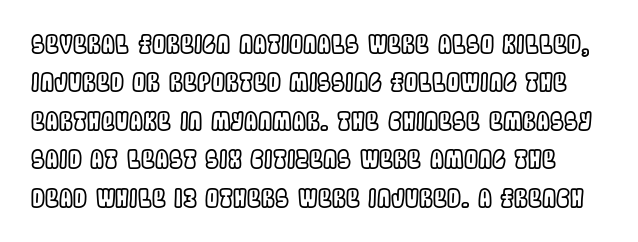
{"italic": "no", "underline": "no", "line_spacing": "normal", "line_spacing_ratio": 1.54, "letter_spacing": "normal", "letter_spacing_em": 0.0, "glyph_px": 25}
